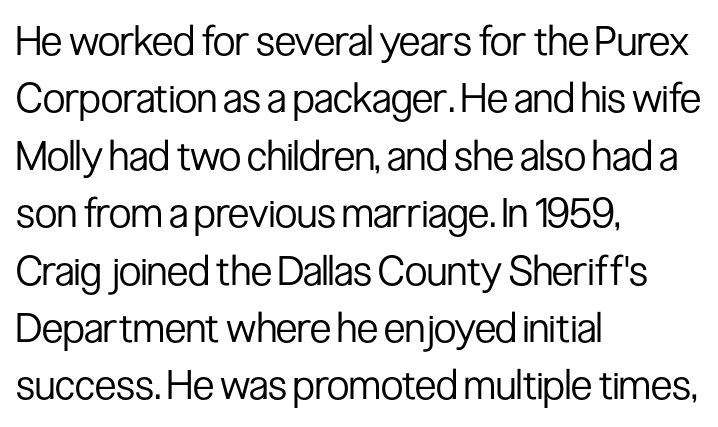
The image shows 41 px regular-weight, condensed sans-serif type, upright; set left-aligned, normal line spacing (1.4x), normal letter spacing, not underlined; low stroke contrast and a medium x-height.
